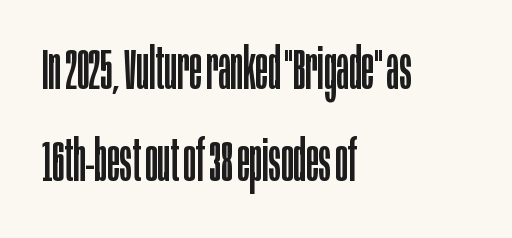
{"serif": "no", "italic": "no", "bold": "no", "weight": "regular", "width": "condensed", "stroke_contrast": "low", "x_height": "large", "monospaced": "no", "underline": "no", "align": "left", "line_spacing": "normal", "line_spacing_ratio": 1.59, "letter_spacing": "normal", "letter_spacing_em": 0.0, "glyph_px": 58}
